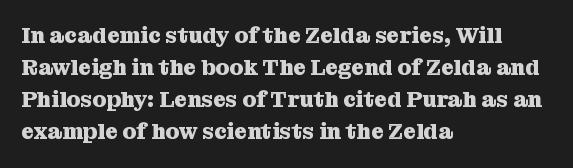
These lines were composed using upright roman letters. Bare-footed words on every line. The vertical gap from one line to the next is medium. Leftover space on each line is placed entirely after the last word. The line texture is even and compact thanks to regular tracking.
